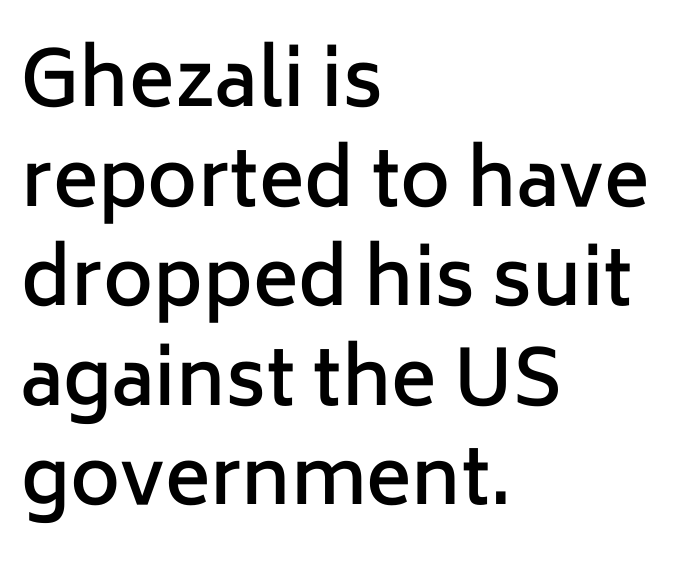
Compared with typical body copy, the letter spacing here is the same. Looks like regular typesetting: each glyph gets only the width it needs. The lines in this sample share a left origin and differ only in where they stop. Rule under the text: the space is simply empty.
